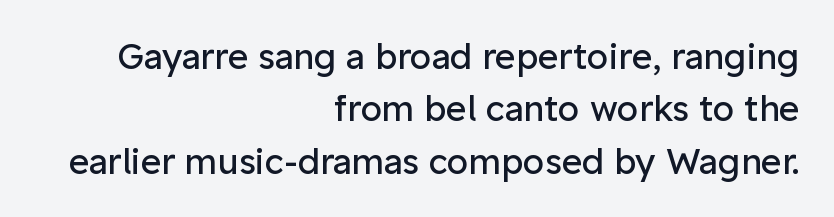
{"serif": "no", "italic": "no", "bold": "no", "weight": "regular", "width": "normal", "stroke_contrast": "low", "x_height": "medium", "monospaced": "no", "underline": "no", "align": "right", "line_spacing": "normal", "line_spacing_ratio": 1.5, "letter_spacing": "normal", "letter_spacing_em": 0.0, "glyph_px": 35}
